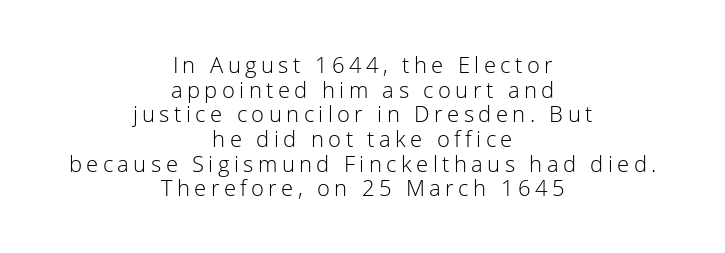
{"italic": "no", "bold": "no", "underline": "no", "align": "center", "line_spacing": "tight", "line_spacing_ratio": 1.12, "letter_spacing": "wide", "letter_spacing_em": 0.2, "glyph_px": 22}
